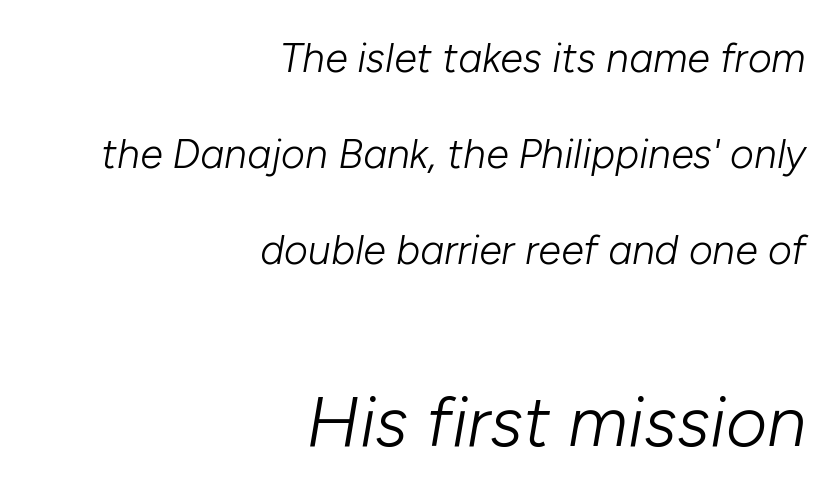
Q: Is the text bold? A: No.
Q: Is the text italic (slanted)? A: Yes, it leans right by about 10 degrees.
Q: Is the text underlined? A: No.
Q: How is the paragraph aligned? A: Right-aligned.
Q: Is the spacing between letters normal or unusually wide? A: Normal.
Q: Is the spacing between lines tight, normal or loose? A: Loose.
Q: Which block of text is set in a larger size, the first (top) or the second (bottom)? A: The second (bottom) one.
Q: Width (condensed, normal, or wide)? A: Normal.
Q: Stroke contrast? A: Low.
Q: x-height? A: Medium.
Q: Monospaced? A: No.
